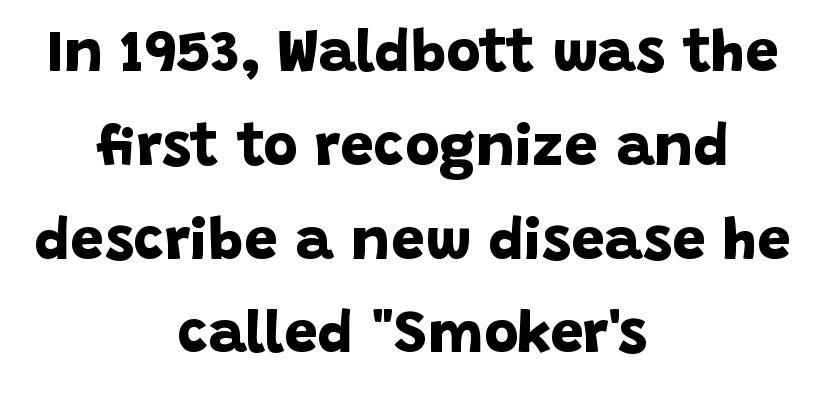
The image shows 59 px bold sans-serif type; set centered, normal line spacing (1.59x), normal letter spacing, not underlined; low stroke contrast and a large x-height.
